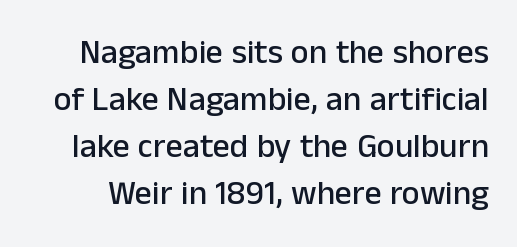
The image shows 34 px sans-serif type, upright; set normal line spacing (1.38x), normal letter spacing, not underlined; low stroke contrast and a medium x-height.
